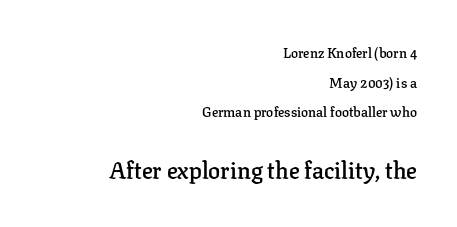
Each new line begins a long way beneath the previous one. This is the in-between weight designers call semibold or demi. The specimen reads as upright at a glance. The lines are quadded right.
